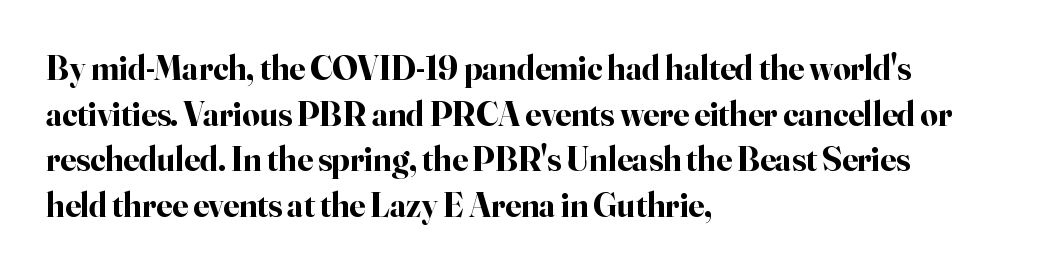
The image shows 34 px bold serif type, upright; set left-aligned, normal line spacing (1.34x), normal letter spacing, not underlined; high stroke contrast and a small x-height.
